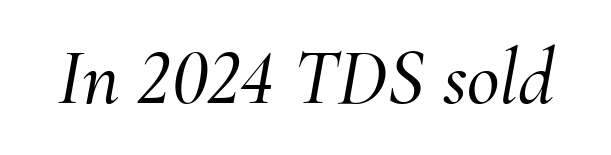
{"serif": "yes", "italic": "yes", "lean": "right", "slant_degrees": 10, "width": "normal", "stroke_contrast": "medium", "x_height": "small", "monospaced": "no", "underline": "no", "letter_spacing": "normal", "letter_spacing_em": 0.0, "glyph_px": 80}
